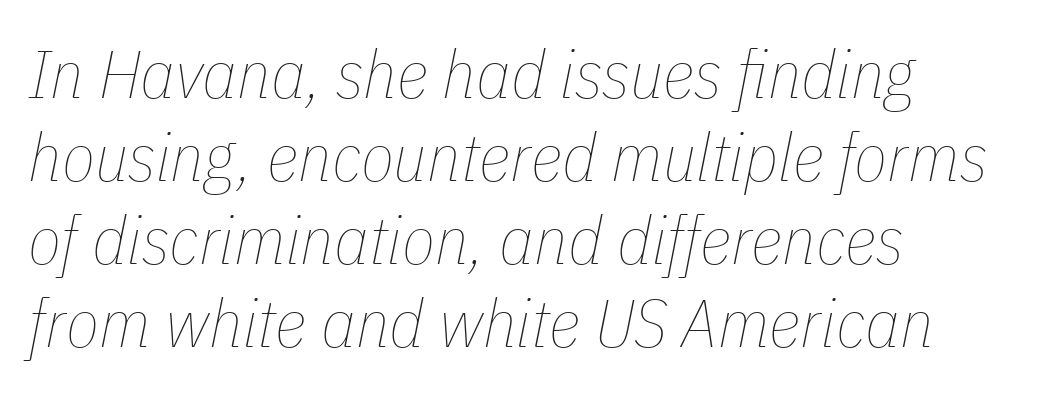
{"italic": "yes", "lean": "right", "slant_degrees": 11, "bold": "no", "weight": "thin", "width": "condensed", "stroke_contrast": "low", "x_height": "medium", "monospaced": "no", "underline": "no", "align": "left", "line_spacing_ratio": 1.22, "letter_spacing": "normal", "letter_spacing_em": 0.0, "glyph_px": 68}
